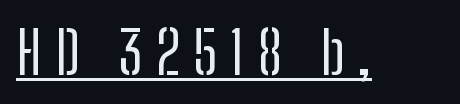
The image shows 59 px regular-weight, condensed sans-serif type, upright; set unusually wide letter spacing (+0.23 em), underlined; low stroke contrast and a medium x-height.
